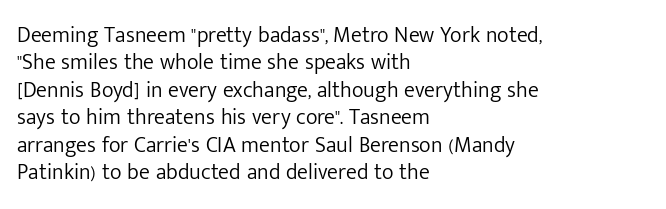
Counters stay open thanks to moderate or lighter strokes. All the whitespace from short lines collects on the right. Normally led — the rows are evenly, conventionally spaced. The glyphs are unaccompanied by any horizontal stroke below them.
